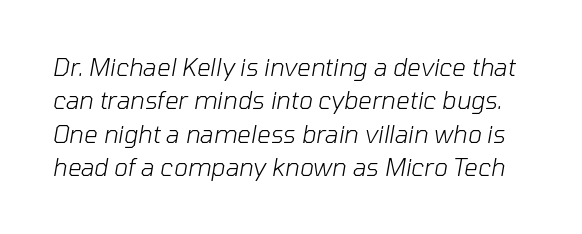
{"italic": "yes", "lean": "right", "slant_degrees": 10, "bold": "no", "underline": "no", "line_spacing": "normal", "line_spacing_ratio": 1.39, "letter_spacing": "normal", "letter_spacing_em": 0.0, "glyph_px": 24}
